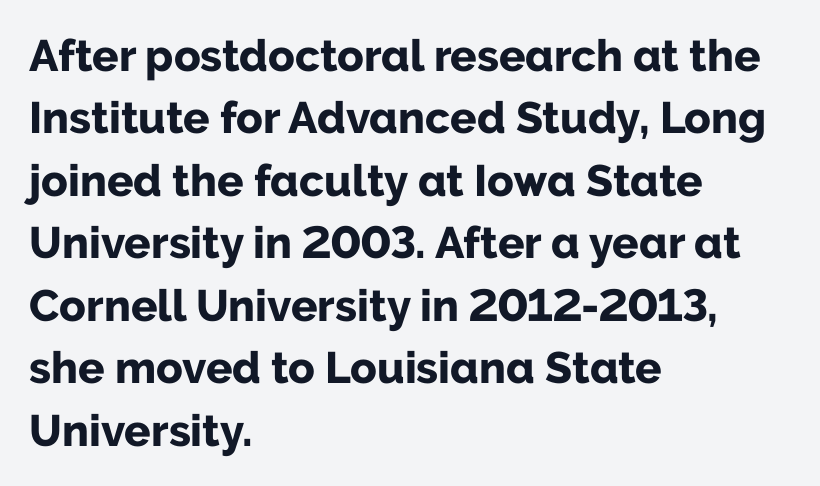
Q: Is the text bold? A: Yes.
Q: Is the text italic (slanted)? A: No, it is upright.
Q: Is the typeface a serif or a sans-serif typeface? A: Sans-serif.
Q: Is the text underlined? A: No.
Q: How is the paragraph aligned? A: Left-aligned.
Q: Is the spacing between letters normal or unusually wide? A: Normal.
Q: Is the spacing between lines tight, normal or loose? A: Normal.
Q: Width (condensed, normal, or wide)? A: Normal.
Q: Stroke contrast? A: Low.
Q: x-height? A: Medium.
Q: Monospaced? A: No.
